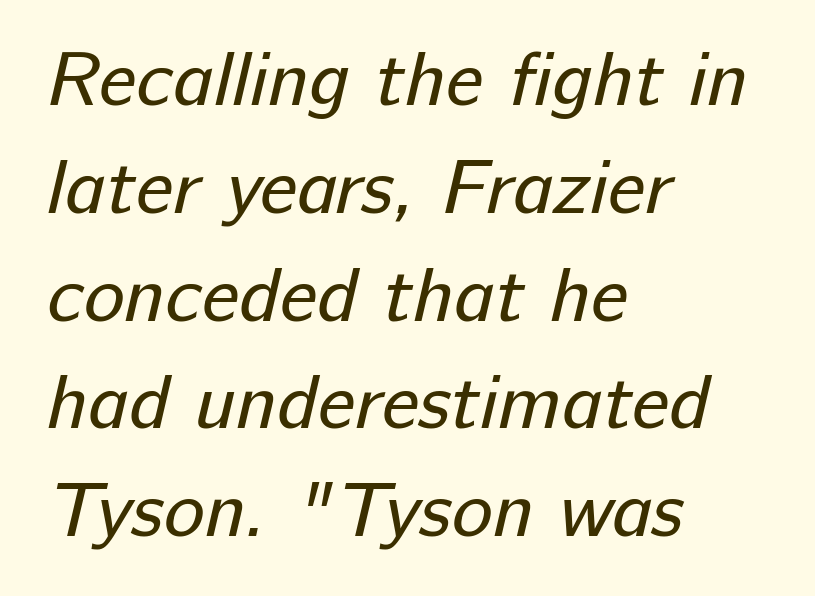
The image shows 77 px regular-weight sans-serif type; set left-aligned, normal line spacing (1.4x), normal letter spacing, not underlined; low stroke contrast and a medium x-height.
